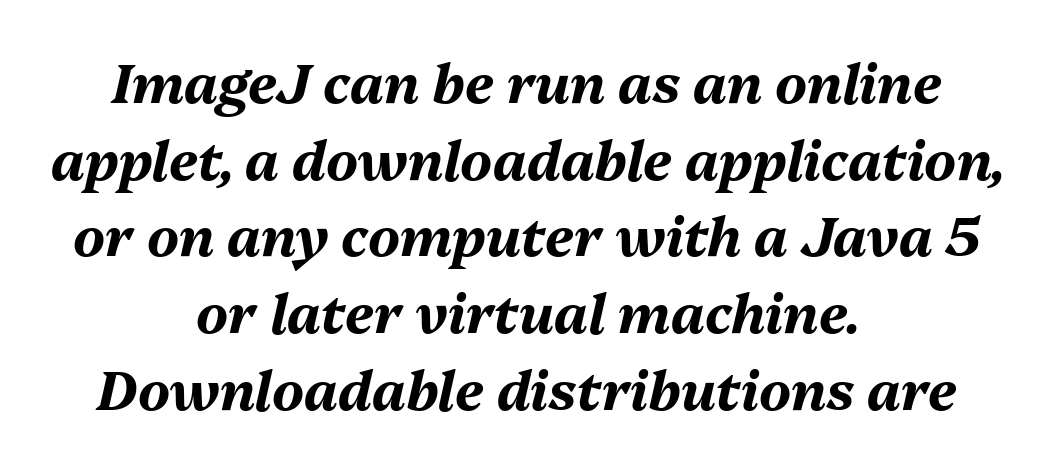
The image shows 54 px bold type, italic (leaning right); set centered, normal line spacing (1.42x), normal letter spacing, not underlined; medium stroke contrast and a medium x-height.
